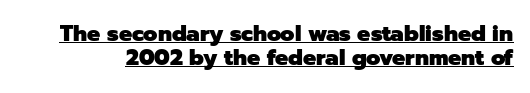
The image shows 22 px bold type, upright; set tight line spacing (1.1x), normal letter spacing, underlined.
